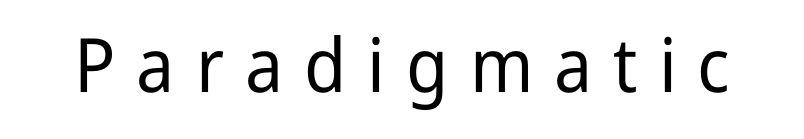
{"serif": "no", "italic": "no", "width": "condensed", "stroke_contrast": "low", "x_height": "medium", "monospaced": "no", "underline": "no", "letter_spacing": "wide", "letter_spacing_em": 0.28, "glyph_px": 75}
